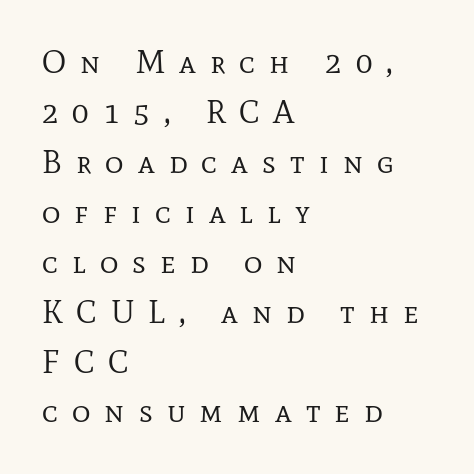
Q: Is the text bold? A: No.
Q: Is the text italic (slanted)? A: No, it is upright.
Q: Is the typeface a serif or a sans-serif typeface? A: Serif.
Q: Is the text underlined? A: No.
Q: How is the paragraph aligned? A: Left-aligned.
Q: Is the spacing between letters normal or unusually wide? A: Unusually wide.
Q: Is the spacing between lines tight, normal or loose? A: Normal.
Q: Width (condensed, normal, or wide)? A: Normal.
Q: Stroke contrast? A: Low.
Q: x-height? A: Medium.
Q: Monospaced? A: No.
